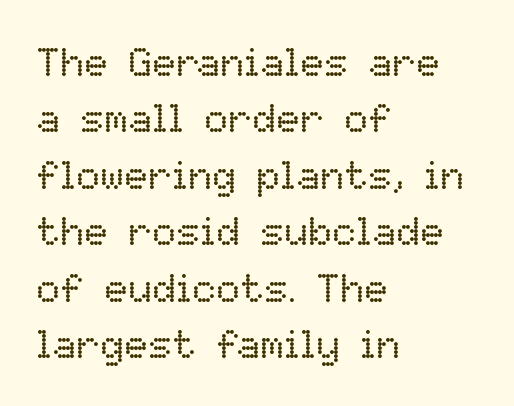
The image shows 40 px regular-weight type, upright; set left-aligned, normal line spacing (1.41x), normal letter spacing, not underlined; low stroke contrast and a medium x-height.
